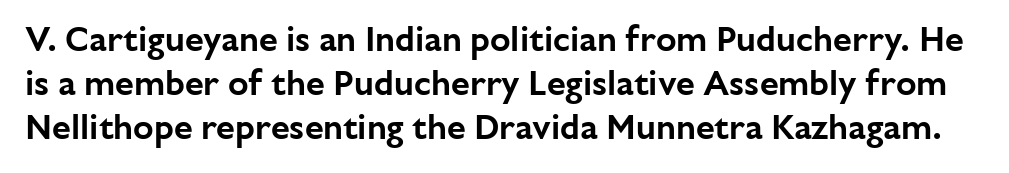
The rendering uses natural spacing where letterforms have individual widths. Are there feet on the stems? There aren't — it's a sans. Is there much room between lines? A standard amount, neither cramped nor airy. These lines were composed using upright roman letters. The line texture is even and compact thanks to regular tracking.
